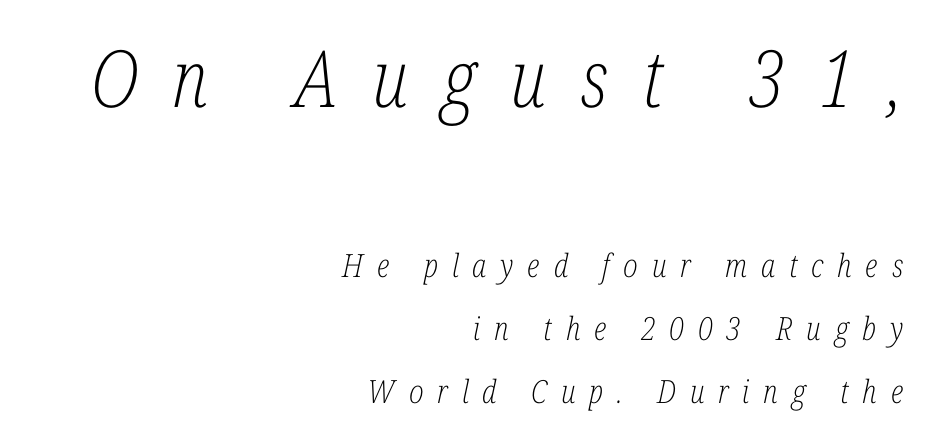
Q: Is the text bold? A: No.
Q: Is the text italic (slanted)? A: Yes, it leans right by about 12 degrees.
Q: Is the typeface a serif or a sans-serif typeface? A: Serif.
Q: Is the text underlined? A: No.
Q: How is the paragraph aligned? A: Right-aligned.
Q: Is the spacing between letters normal or unusually wide? A: Unusually wide.
Q: Is the spacing between lines tight, normal or loose? A: Loose.
Q: Which block of text is set in a larger size, the first (top) or the second (bottom)? A: The first (top) one.
Q: Width (condensed, normal, or wide)? A: Condensed.
Q: Stroke contrast? A: Low.
Q: x-height? A: Medium.
Q: Monospaced? A: No.
